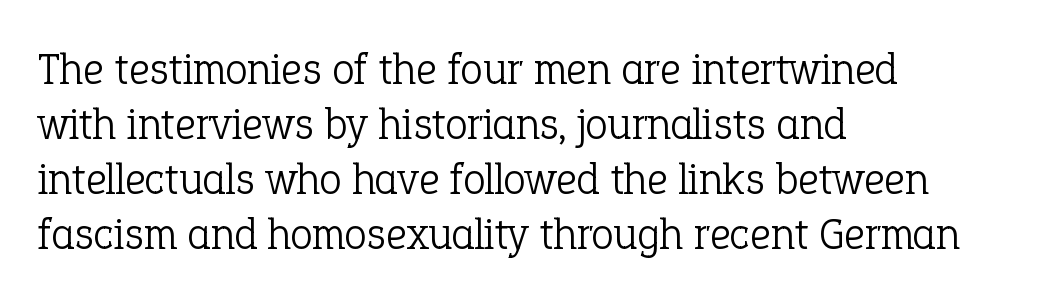
The image shows 45 px light serif type, upright; set left-aligned, line spacing 1.22x, normal letter spacing, not underlined; low stroke contrast and a medium x-height.
